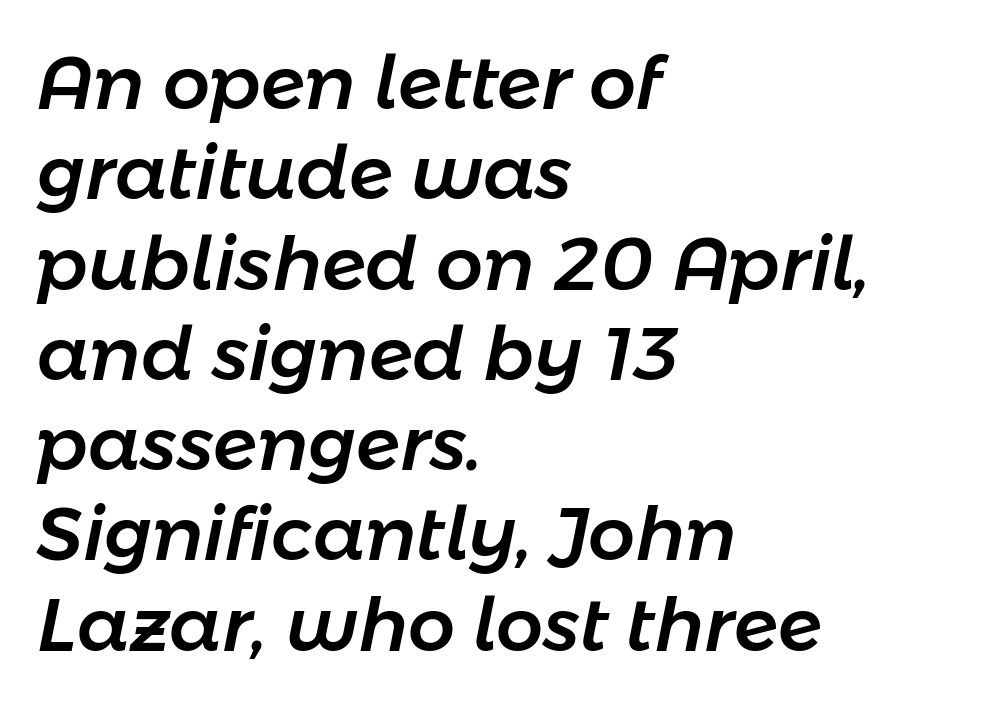
The face used here is proportionally spaced, like ordinary book or web type. Line beginnings align vertically; line endings do not. You could call the tracking neutral — neither tight nor loose. The gap between lines stays unmarked. The face used here has a pronounced slope to its letters.
